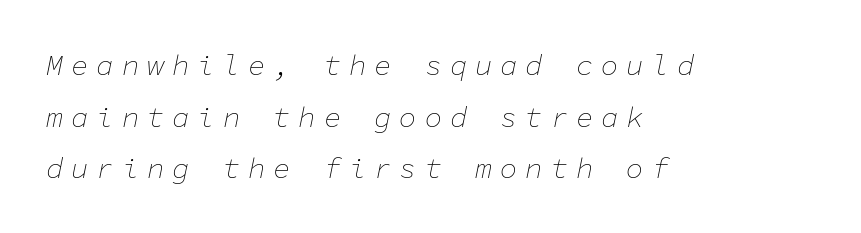
Q: Is the text bold? A: No.
Q: Is the text italic (slanted)? A: Yes, it leans right by about 11 degrees.
Q: Is the text underlined? A: No.
Q: How is the paragraph aligned? A: Left-aligned.
Q: Is the spacing between letters normal or unusually wide? A: Unusually wide.
Q: Width (condensed, normal, or wide)? A: Normal.
Q: Stroke contrast? A: Low.
Q: x-height? A: Medium.
Q: Monospaced? A: Yes.
